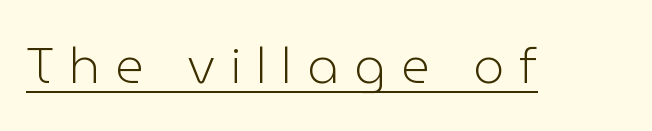
Stems here are at most as thick as an everyday book face. A rule runs beneath these lines of type. Posture: vertical. The type is letterspaced generously, with wide tracking. Unlike a traditional serif, this face leaves its strokes unadorned. Do the characters align in a grid? No, the font is proportional.
